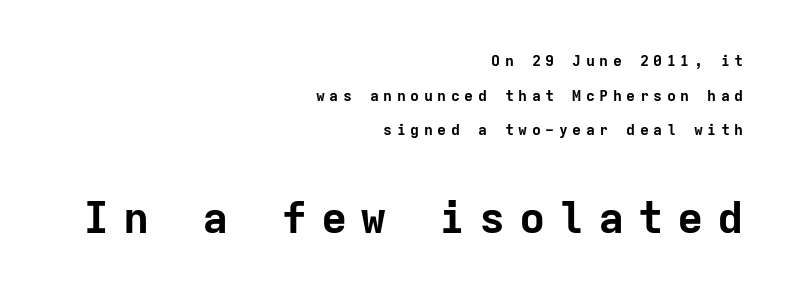
Q: Is the text bold? A: Yes.
Q: Is the text italic (slanted)? A: No, it is upright.
Q: Is the typeface a serif or a sans-serif typeface? A: Sans-serif.
Q: Is the text underlined? A: No.
Q: How is the paragraph aligned? A: Right-aligned.
Q: Is the spacing between letters normal or unusually wide? A: Unusually wide.
Q: Is the spacing between lines tight, normal or loose? A: Loose.
Q: Which block of text is set in a larger size, the first (top) or the second (bottom)? A: The second (bottom) one.
Q: Width (condensed, normal, or wide)? A: Normal.
Q: Stroke contrast? A: Low.
Q: x-height? A: Medium.
Q: Monospaced? A: Yes.
